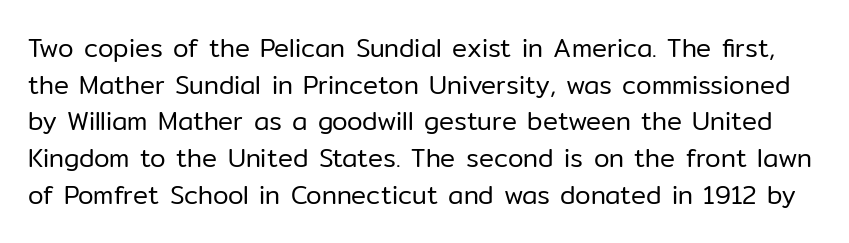
Q: Is the text bold? A: No.
Q: Is the text italic (slanted)? A: No, it is upright.
Q: Is the text underlined? A: No.
Q: Is the spacing between letters normal or unusually wide? A: Normal.
Q: Is the spacing between lines tight, normal or loose? A: Normal.
